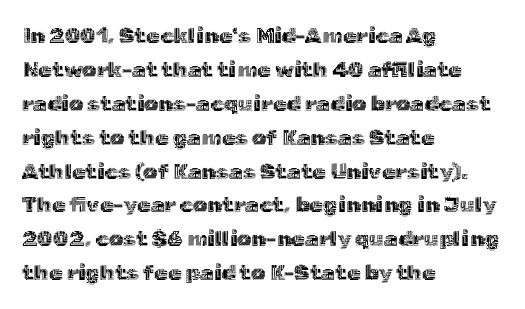
Q: Is the text italic (slanted)? A: No, it is upright.
Q: Is the text underlined? A: No.
Q: How is the paragraph aligned? A: Left-aligned.
Q: Is the spacing between letters normal or unusually wide? A: Normal.
Q: Is the spacing between lines tight, normal or loose? A: Normal.
